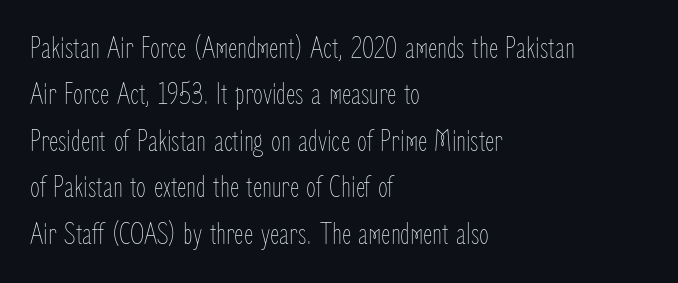
{"italic": "no", "bold": "no", "weight": "thin", "width": "condensed", "stroke_contrast": "low", "x_height": "medium", "monospaced": "no", "underline": "no", "align": "left", "line_spacing": "normal", "line_spacing_ratio": 1.45, "letter_spacing": "normal", "letter_spacing_em": 0.0, "glyph_px": 32}
